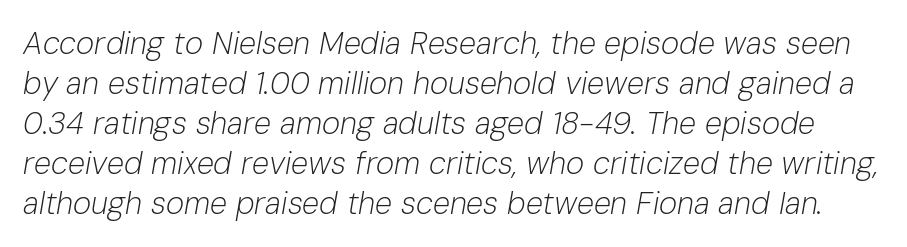
{"italic": "yes", "lean": "right", "slant_degrees": 10, "bold": "no", "weight": "light", "width": "normal", "stroke_contrast": "low", "x_height": "medium", "monospaced": "no", "underline": "no", "line_spacing": "normal", "line_spacing_ratio": 1.29, "letter_spacing": "normal", "letter_spacing_em": 0.0, "glyph_px": 31}
